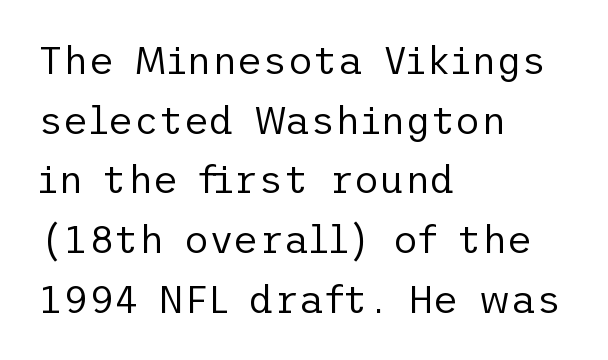
Counters stay open thanks to moderate or lighter strokes. If you measured baseline to baseline, you'd find a middling distance. Descenders hang freely into open space. It's the straight-up-and-down kind of type. The face used here is a sans, in the tradition of grotesques and geometrics.
